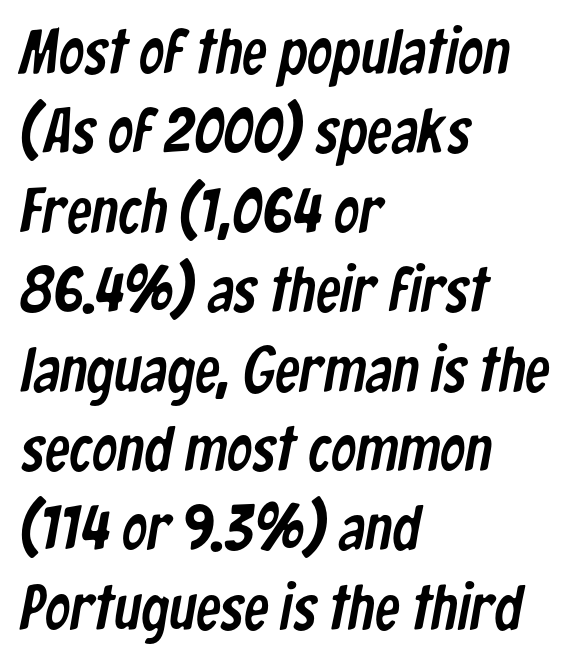
The image shows 63 px condensed sans-serif type; set left-aligned, normal line spacing (1.26x), normal letter spacing, not underlined; low stroke contrast and a medium x-height.
